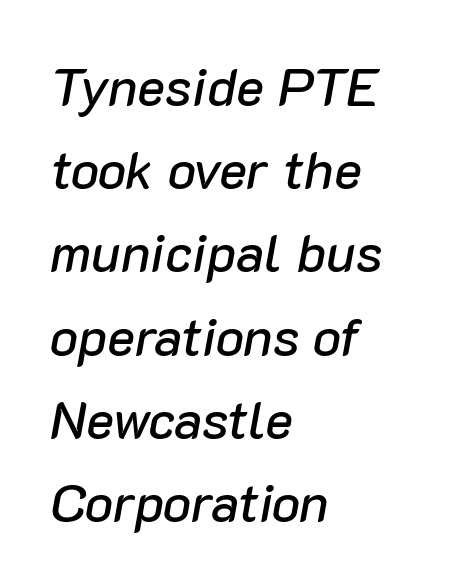
{"italic": "yes", "lean": "right", "slant_degrees": 10, "width": "normal", "stroke_contrast": "low", "x_height": "medium", "monospaced": "no", "underline": "no", "align": "left", "line_spacing": "normal", "line_spacing_ratio": 1.57, "letter_spacing": "normal", "letter_spacing_em": 0.0, "glyph_px": 53}
